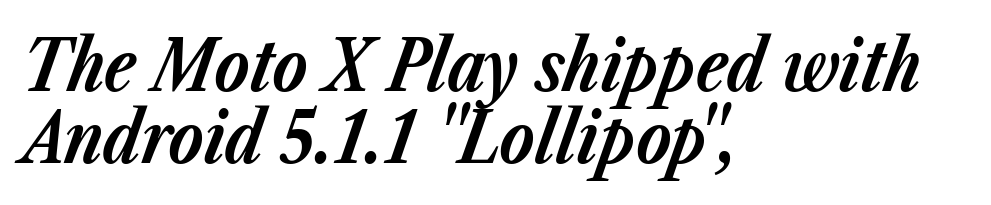
{"italic": "yes", "lean": "right", "slant_degrees": 23, "bold": "yes", "weight": "bold", "width": "normal", "stroke_contrast": "low", "x_height": "medium", "monospaced": "no", "underline": "no", "align": "left", "line_spacing": "tight", "line_spacing_ratio": 1.02, "letter_spacing": "normal", "letter_spacing_em": 0.0, "glyph_px": 71}
